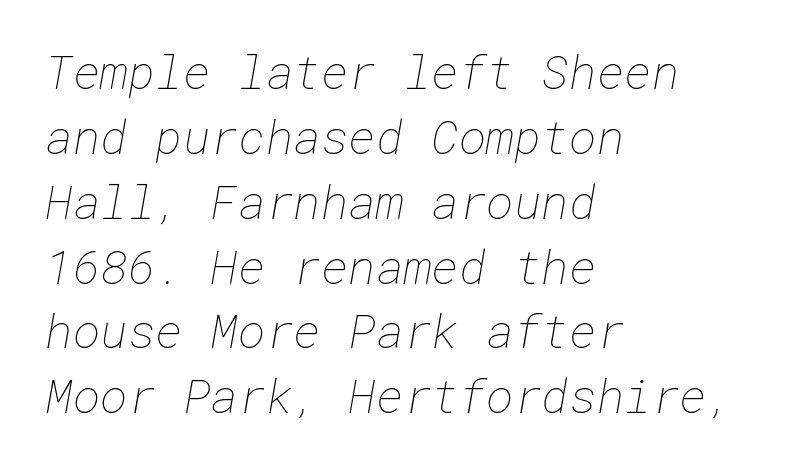
{"bold": "no", "weight": "thin", "width": "normal", "stroke_contrast": "low", "x_height": "medium", "underline": "no", "align": "left", "line_spacing": "normal", "line_spacing_ratio": 1.38, "letter_spacing": "normal", "letter_spacing_em": 0.0, "glyph_px": 47}
